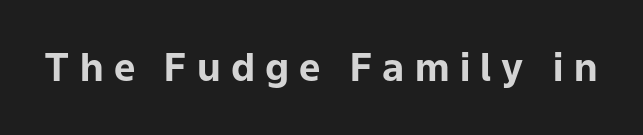
Q: Is the text bold? A: Yes.
Q: Is the text italic (slanted)? A: No, it is upright.
Q: Is the typeface a serif or a sans-serif typeface? A: Sans-serif.
Q: Is the text underlined? A: No.
Q: Is the spacing between letters normal or unusually wide? A: Unusually wide.
Q: Width (condensed, normal, or wide)? A: Normal.
Q: Stroke contrast? A: Low.
Q: x-height? A: Medium.
Q: Monospaced? A: No.
